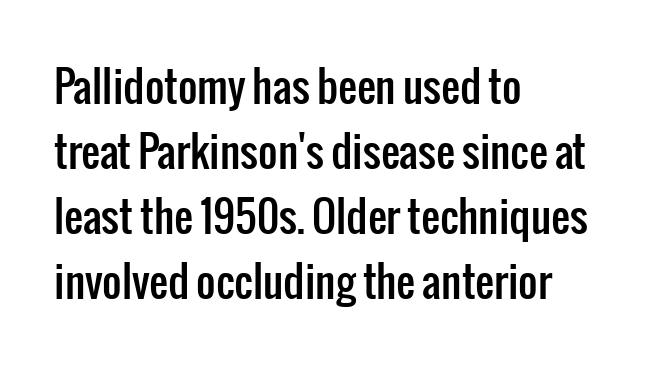
Descenders are the only things crossing below the line. Typeset ragged right — the left edge is the straight one. In terms of leading, this rendering sits right in the middle. The font's upright variant was chosen for this text.
